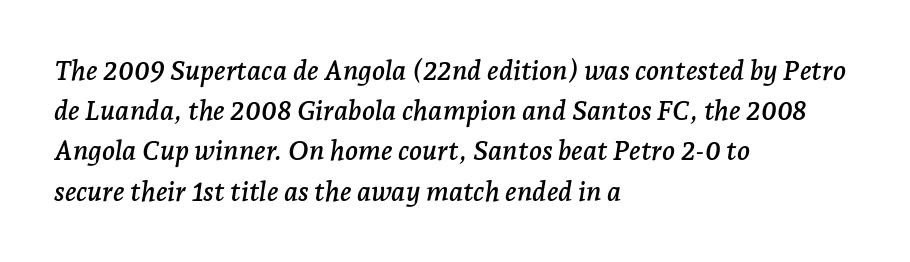
Short note: letters normally spaced. Looking at the ascenders, they clearly lean. The passage shown stacks its lines at a standard gap. These lines stack with their left ends in a neat column. Descenders hang freely into open space.
